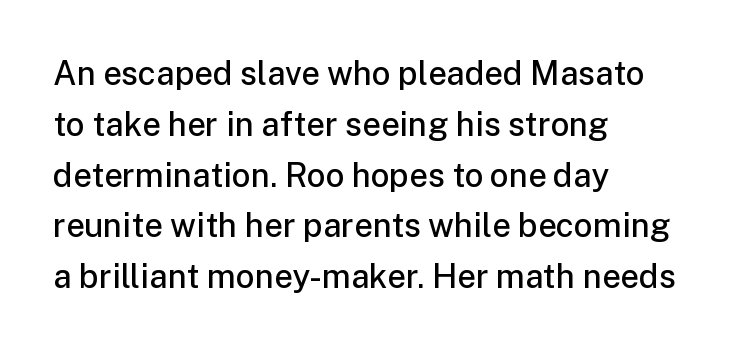
The image shows 33 px semibold sans-serif type, upright; set left-aligned, normal line spacing (1.54x), normal letter spacing, not underlined; low stroke contrast and a medium x-height.
